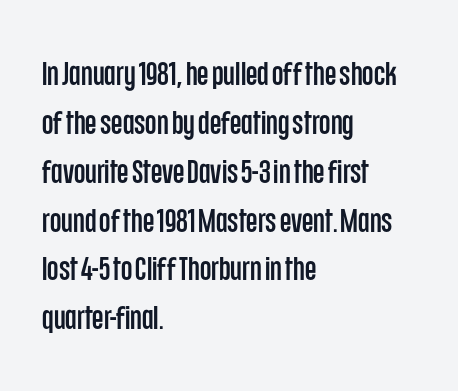
{"serif": "no", "italic": "no", "width": "condensed", "stroke_contrast": "low", "x_height": "large", "monospaced": "no", "underline": "no", "align": "left", "line_spacing": "normal", "line_spacing_ratio": 1.48, "letter_spacing": "normal", "letter_spacing_em": 0.0, "glyph_px": 33}
